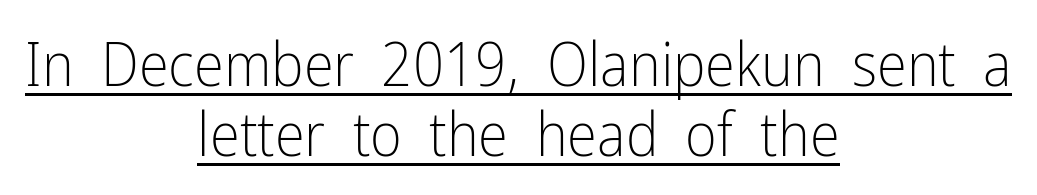
{"serif": "no", "italic": "no", "bold": "no", "weight": "light", "width": "condensed", "stroke_contrast": "low", "x_height": "medium", "monospaced": "no", "underline": "yes", "align": "center", "line_spacing": "tight", "line_spacing_ratio": 1.15, "letter_spacing": "normal", "letter_spacing_em": 0.0, "glyph_px": 61}
